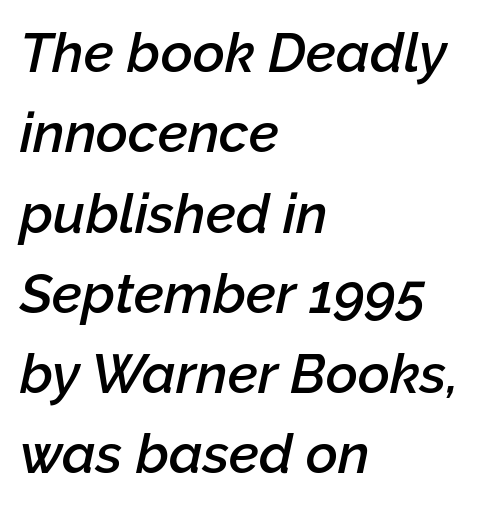
{"italic": "yes", "lean": "right", "slant_degrees": 12, "bold": "semi", "weight": "semibold", "width": "normal", "stroke_contrast": "low", "x_height": "medium", "monospaced": "no", "underline": "no", "align": "left", "line_spacing": "normal", "line_spacing_ratio": 1.46, "letter_spacing": "normal", "letter_spacing_em": 0.0, "glyph_px": 55}
